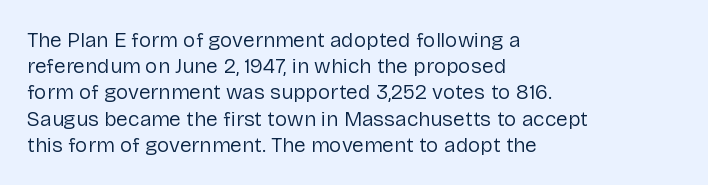
Q: Is the text bold? A: No.
Q: Is the text italic (slanted)? A: No, it is upright.
Q: Is the text underlined? A: No.
Q: How is the paragraph aligned? A: Left-aligned.
Q: Is the spacing between letters normal or unusually wide? A: Normal.
Q: Is the spacing between lines tight, normal or loose? A: Normal.
